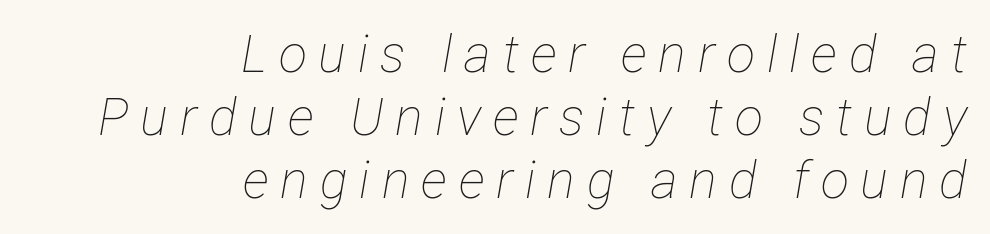
Compared with ordinary roman type, these characters are visibly tilted. The tracking jumps out immediately: characters are airy and widely separated. If you drew a ruler down the right edge, every line would touch it. Here the designer chose a conventional face with non-uniform glyph widths. Quick note: underline off.
